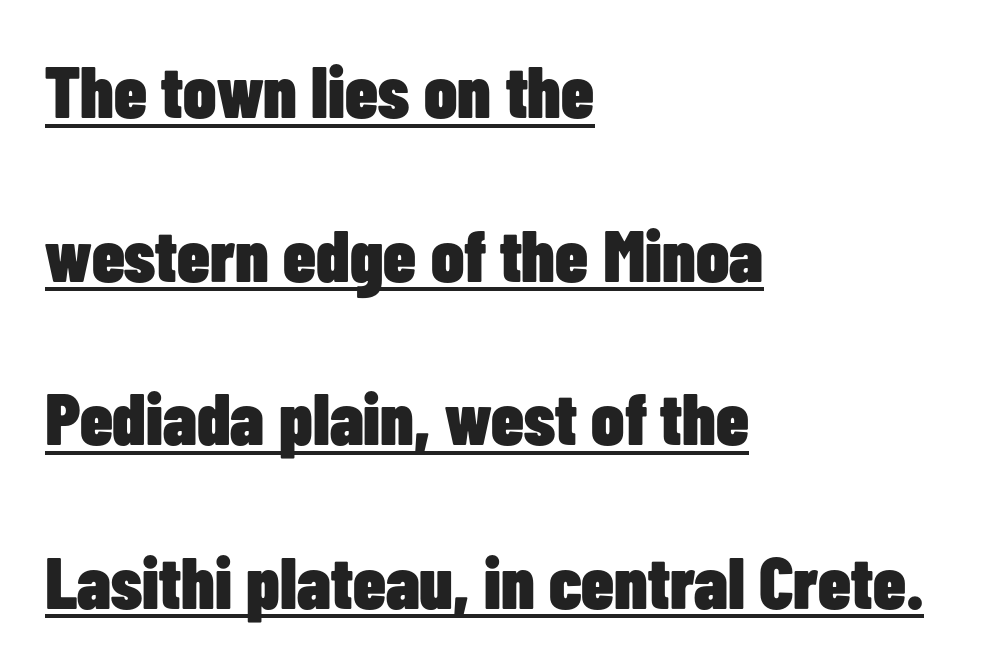
{"serif": "no", "italic": "no", "bold": "yes", "weight": "heavy", "width": "condensed", "stroke_contrast": "low", "x_height": "medium", "monospaced": "no", "underline": "yes", "align": "left", "line_spacing": "loose", "line_spacing_ratio": 2.24, "letter_spacing": "normal", "letter_spacing_em": 0.0, "glyph_px": 73}
